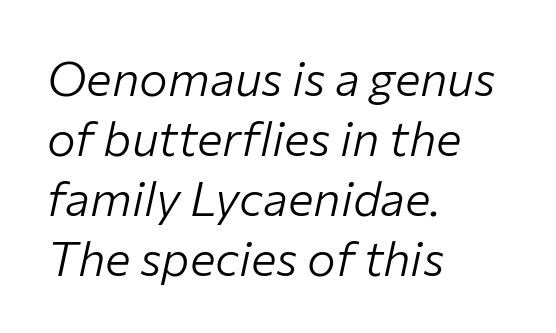
Unbolded letterforms with no extra heft. Think of a printed novel: that variable character pitch is what you see here. Baseline-to-baseline distance is the conventional proportion of letter height. Which margin do the lines hug? The left one — the right edge is uneven.
